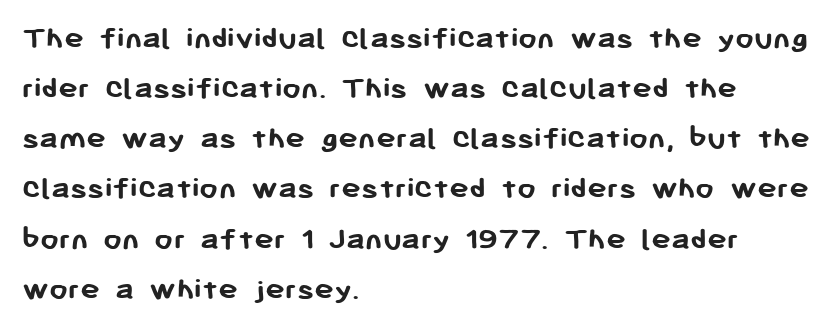
The image shows 33 px semibold sans-serif type, upright; set left-aligned, normal line spacing (1.52x), normal letter spacing, not underlined; low stroke contrast and a medium x-height.
